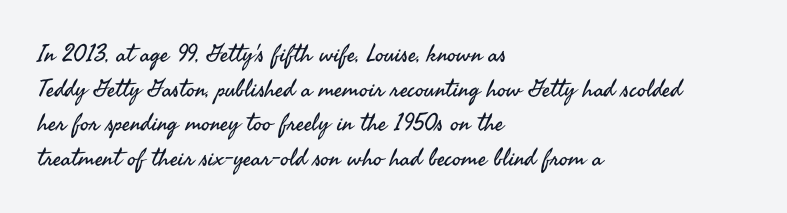
Q: Is the text bold? A: No.
Q: Is the text italic (slanted)? A: Yes.
Q: Is the text underlined? A: No.
Q: How is the paragraph aligned? A: Left-aligned.
Q: Is the spacing between letters normal or unusually wide? A: Normal.
Q: Is the spacing between lines tight, normal or loose? A: Normal.
